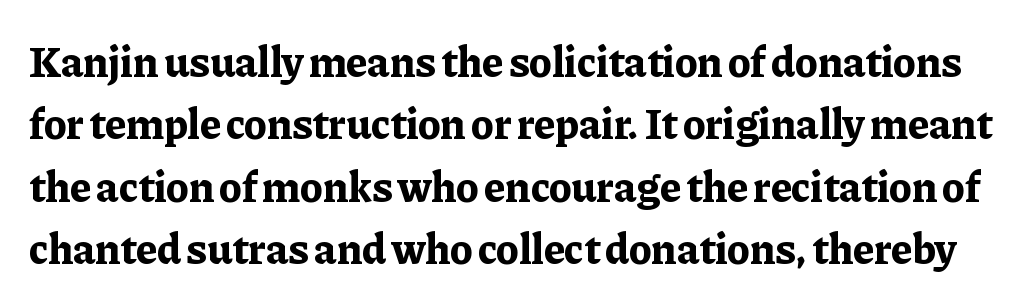
Does the lettering tilt? It doesn't — this is upright. Weight: bold. Character widths vary here, with narrow letters taking less room than wide ones. Type without underlining. Letterform terminals end in serifs throughout the passage. No extra tracking has been applied to these lines.
